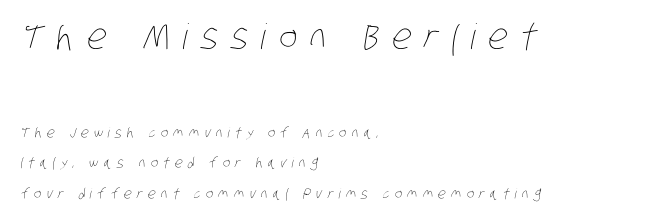
Q: Is the text bold? A: No.
Q: Is the text underlined? A: No.
Q: How is the paragraph aligned? A: Left-aligned.
Q: Is the spacing between letters normal or unusually wide? A: Unusually wide.
Q: Is the spacing between lines tight, normal or loose? A: Loose.
Q: Which block of text is set in a larger size, the first (top) or the second (bottom)? A: The first (top) one.
Q: Width (condensed, normal, or wide)? A: Condensed.
Q: Stroke contrast? A: Low.
Q: x-height? A: Large.
Q: Monospaced? A: No.
